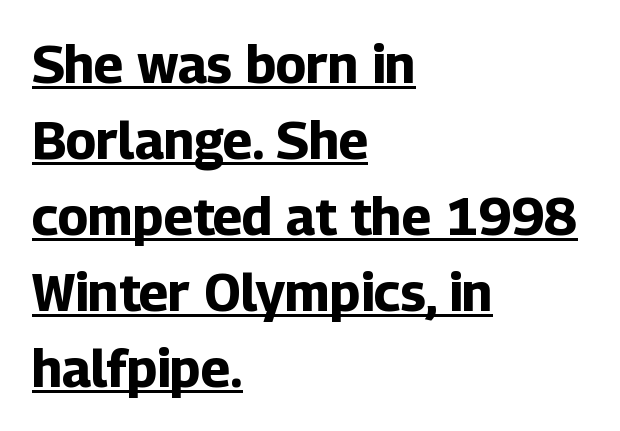
Q: Is the text bold? A: Yes.
Q: Is the text italic (slanted)? A: No, it is upright.
Q: Is the typeface a serif or a sans-serif typeface? A: Sans-serif.
Q: Is the text underlined? A: Yes.
Q: How is the paragraph aligned? A: Left-aligned.
Q: Is the spacing between letters normal or unusually wide? A: Normal.
Q: Is the spacing between lines tight, normal or loose? A: Normal.
Q: Width (condensed, normal, or wide)? A: Normal.
Q: Stroke contrast? A: Low.
Q: x-height? A: Medium.
Q: Monospaced? A: No.
